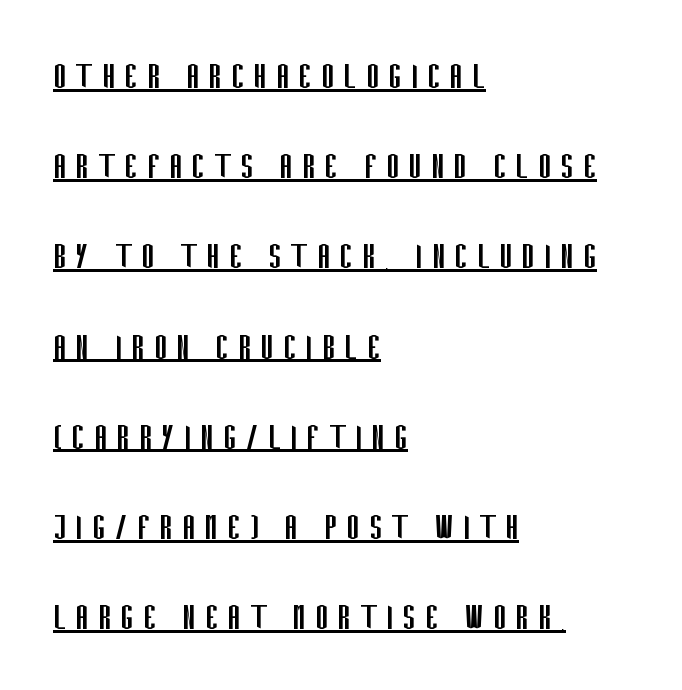
Heaviness? Minimal to ordinary, like unemphasized prose. The face used here appears with an underline applied. In terms of letterform style, serifs are entirely absent. If you drew a line through each stem, it would be perfectly vertical. The tracking reads as deliberately expanded to a designer's eye.
